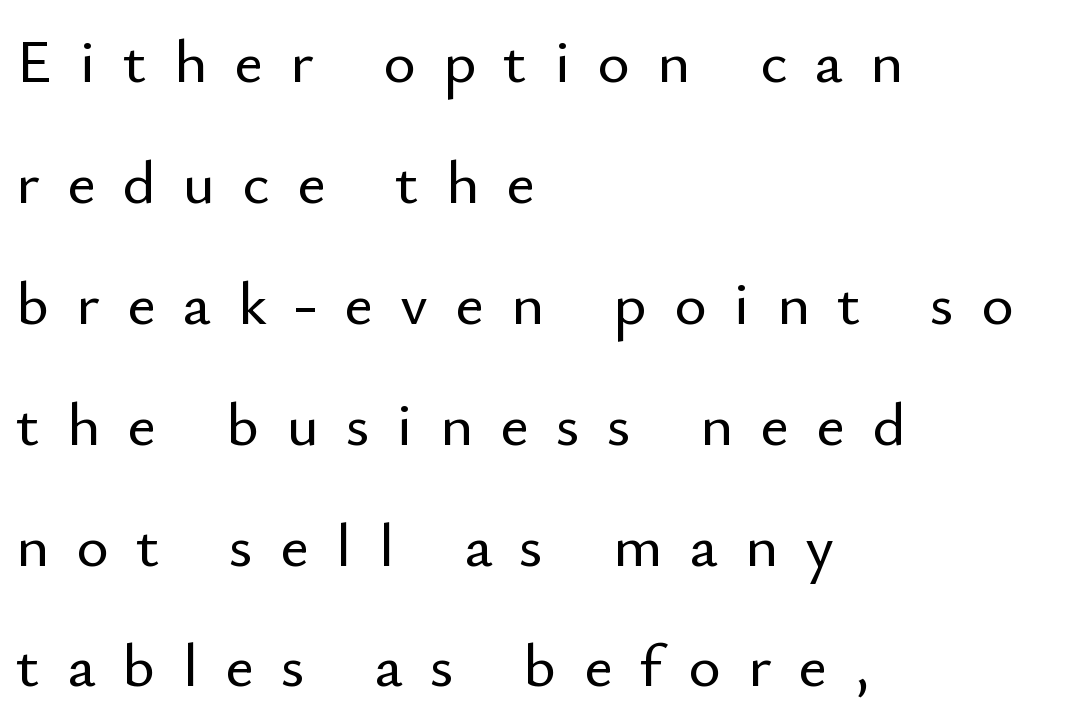
Q: Is the text italic (slanted)? A: No, it is upright.
Q: Is the typeface a serif or a sans-serif typeface? A: Sans-serif.
Q: Is the text underlined? A: No.
Q: How is the paragraph aligned? A: Left-aligned.
Q: Is the spacing between letters normal or unusually wide? A: Unusually wide.
Q: Is the spacing between lines tight, normal or loose? A: Loose.
Q: Width (condensed, normal, or wide)? A: Normal.
Q: Stroke contrast? A: Low.
Q: x-height? A: Small.
Q: Monospaced? A: No.
